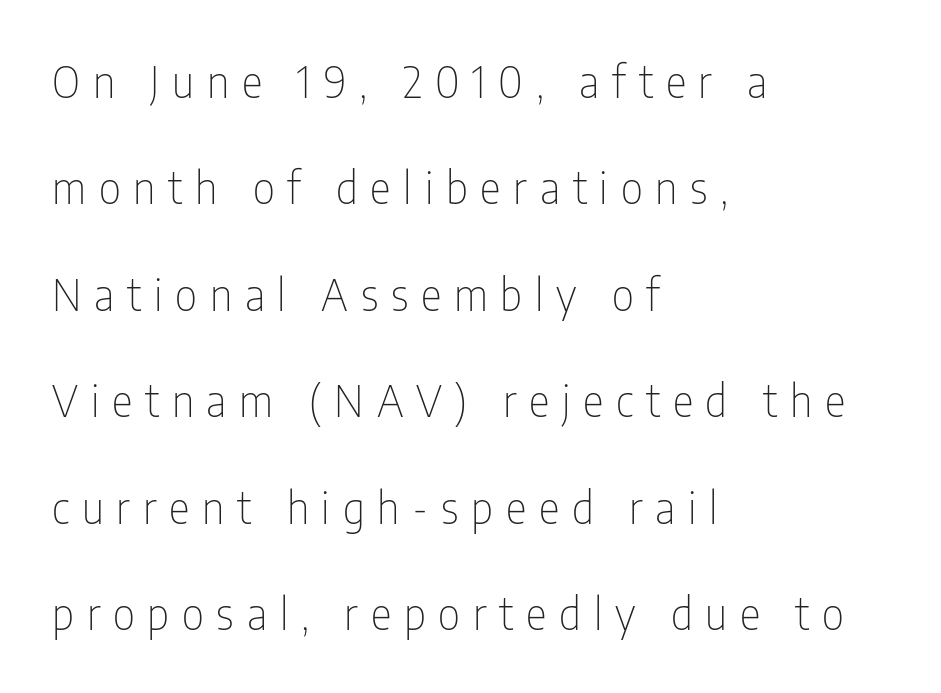
Q: Is the text bold? A: No.
Q: Is the text italic (slanted)? A: No, it is upright.
Q: Is the typeface a serif or a sans-serif typeface? A: Sans-serif.
Q: Is the text underlined? A: No.
Q: How is the paragraph aligned? A: Left-aligned.
Q: Is the spacing between letters normal or unusually wide? A: Unusually wide.
Q: Is the spacing between lines tight, normal or loose? A: Loose.
Q: Width (condensed, normal, or wide)? A: Condensed.
Q: Stroke contrast? A: Low.
Q: x-height? A: Medium.
Q: Monospaced? A: No.
